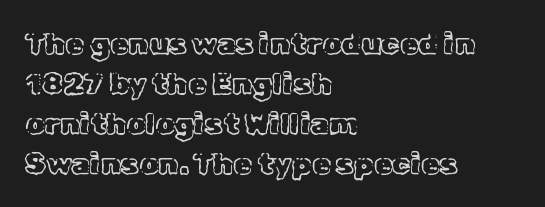
Q: Is the text italic (slanted)? A: No, it is upright.
Q: Is the text underlined? A: No.
Q: How is the paragraph aligned? A: Left-aligned.
Q: Is the spacing between letters normal or unusually wide? A: Normal.
Q: Is the spacing between lines tight, normal or loose? A: Normal.
Q: Width (condensed, normal, or wide)? A: Normal.
Q: x-height? A: Medium.
Q: Monospaced? A: No.
